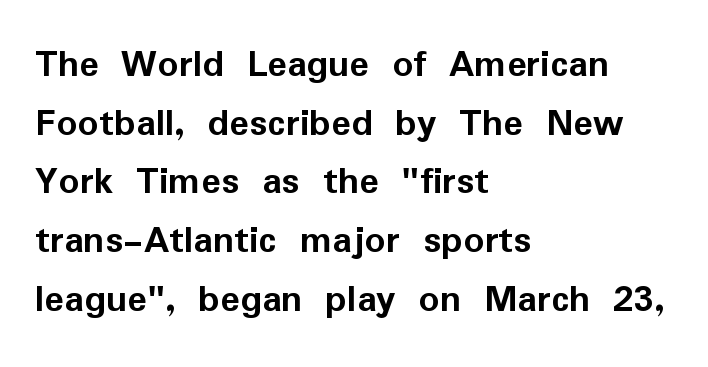
The image shows 41 px semibold sans-serif type, upright; set left-aligned, normal line spacing (1.43x), normal letter spacing, not underlined; low stroke contrast and a medium x-height.
